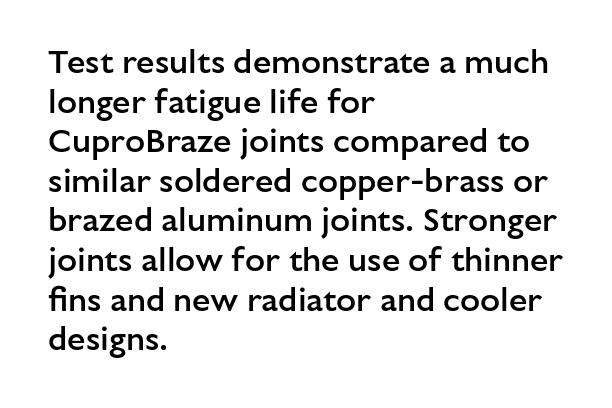
The image shows 33 px semibold sans-serif type, upright; set left-aligned, line spacing 1.2x, normal letter spacing, not underlined; low stroke contrast and a medium x-height.
